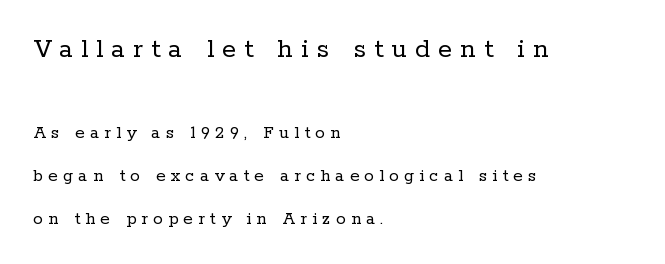
Q: Is the text bold? A: No.
Q: Is the text italic (slanted)? A: No, it is upright.
Q: Is the typeface a serif or a sans-serif typeface? A: Serif.
Q: Is the text underlined? A: No.
Q: How is the paragraph aligned? A: Left-aligned.
Q: Is the spacing between letters normal or unusually wide? A: Unusually wide.
Q: Is the spacing between lines tight, normal or loose? A: Loose.
Q: Which block of text is set in a larger size, the first (top) or the second (bottom)? A: The first (top) one.
Q: Width (condensed, normal, or wide)? A: Normal.
Q: Stroke contrast? A: Low.
Q: x-height? A: Medium.
Q: Monospaced? A: No.
